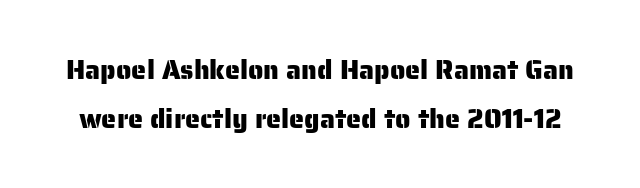
The image shows 27 px text type, upright; set line spacing 1.81x, normal letter spacing, not underlined.
